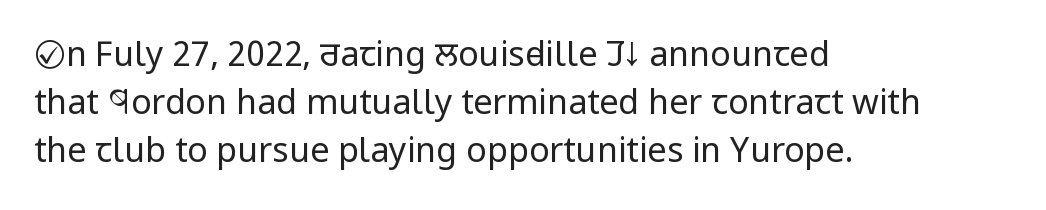
Think standard paragraph weight, or any step lighter than that. Stroke terminals: plain, sans-serif. Notice how the stems are strictly vertical — no italics here. The passage shown is not underscored anywhere. The vertical gap from one line to the next is medium. Is this a fixed-width face? No — the glyphs have proportional, varying widths.
